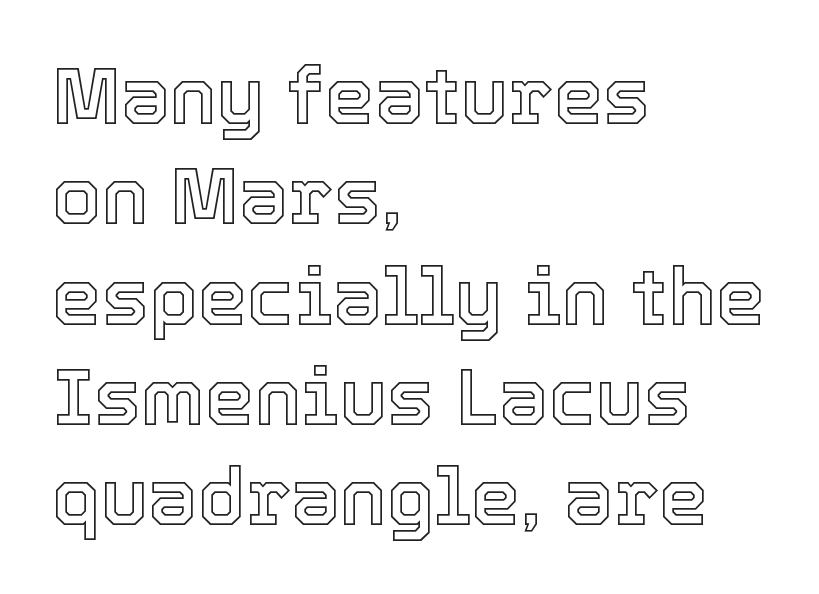
Q: Is the text italic (slanted)? A: No, it is upright.
Q: Is the text underlined? A: No.
Q: How is the paragraph aligned? A: Left-aligned.
Q: Is the spacing between letters normal or unusually wide? A: Normal.
Q: Is the spacing between lines tight, normal or loose? A: Normal.
Q: Width (condensed, normal, or wide)? A: Normal.
Q: x-height? A: Medium.
Q: Monospaced? A: No.
